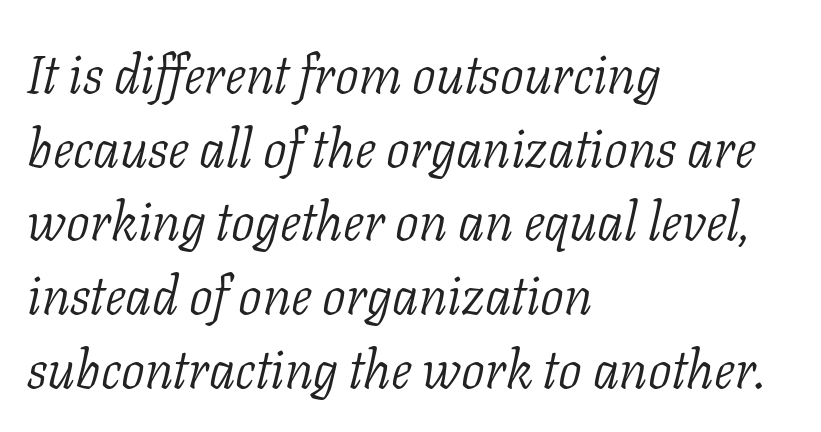
The image shows 53 px light serif type, italic (leaning right); set left-aligned, normal line spacing (1.39x), normal letter spacing, not underlined; low stroke contrast and a medium x-height.
